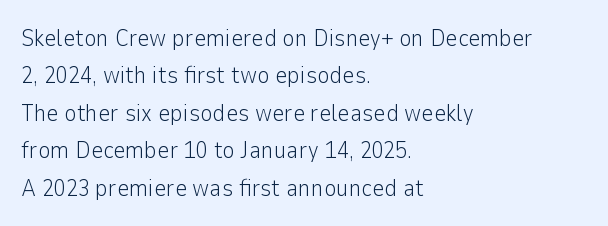
The image shows 24 px text type, upright; set left-aligned, normal line spacing (1.56x), normal letter spacing, not underlined.
